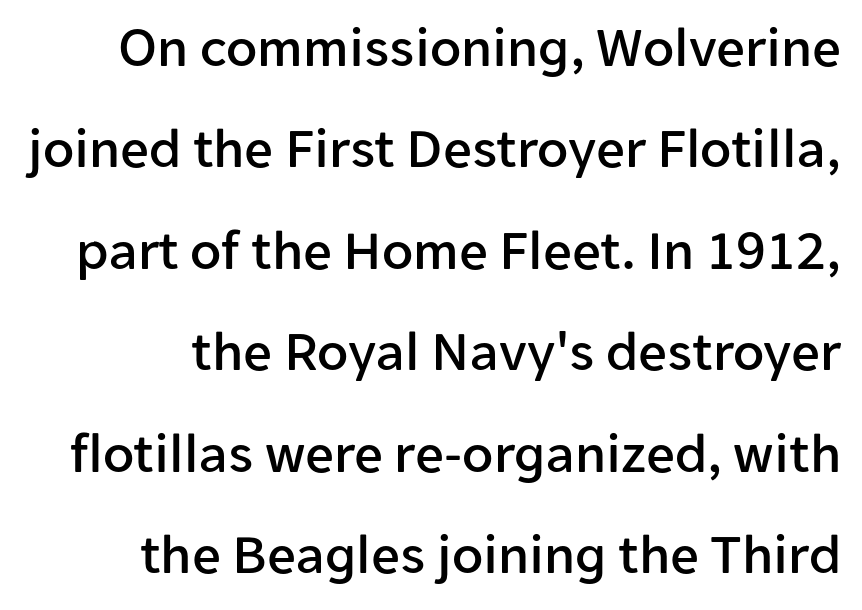
Q: Is the text italic (slanted)? A: No, it is upright.
Q: Is the typeface a serif or a sans-serif typeface? A: Sans-serif.
Q: Is the text underlined? A: No.
Q: Is the spacing between letters normal or unusually wide? A: Normal.
Q: Width (condensed, normal, or wide)? A: Normal.
Q: Stroke contrast? A: Low.
Q: x-height? A: Medium.
Q: Monospaced? A: No.
